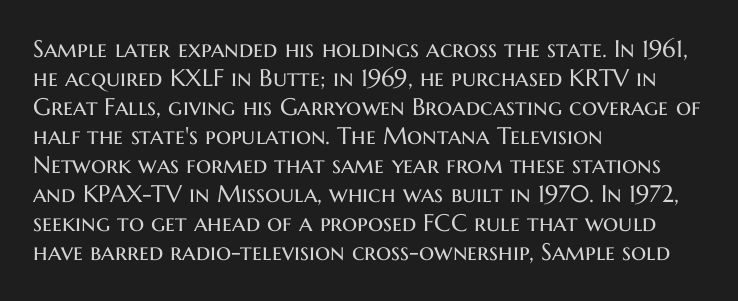
The strokes carry an ordinary text weight at most. Default kerning and tracking; the words read as compact shapes. The gap between lines stays unmarked. Does the lettering tilt? It doesn't — this is upright.
